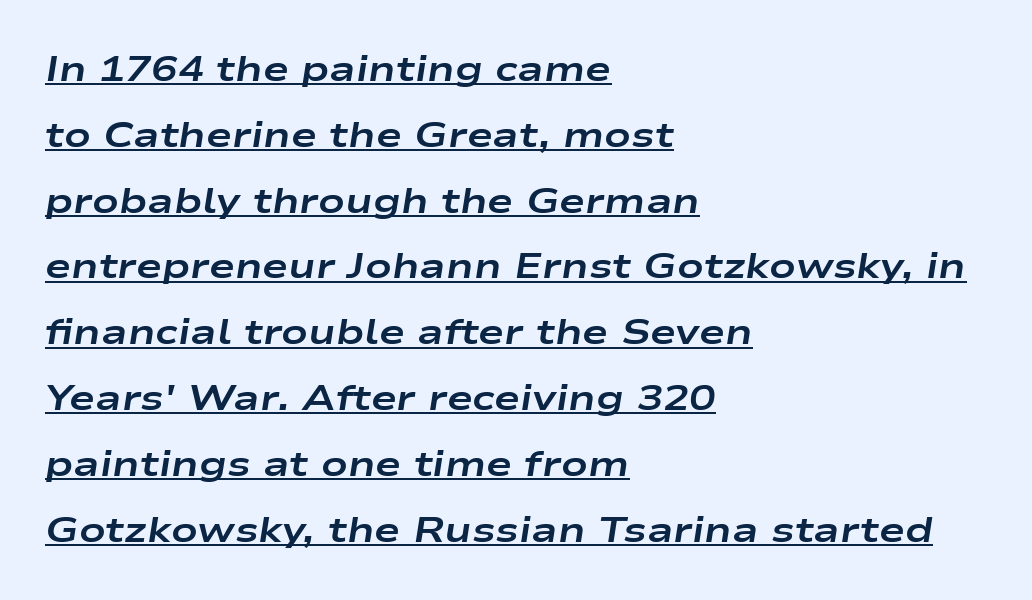
Q: Is the text bold? A: Yes.
Q: Is the text italic (slanted)? A: Yes, it leans right by about 9 degrees.
Q: Is the text underlined? A: Yes.
Q: How is the paragraph aligned? A: Left-aligned.
Q: Is the spacing between letters normal or unusually wide? A: Normal.
Q: Width (condensed, normal, or wide)? A: Wide.
Q: Stroke contrast? A: Low.
Q: x-height? A: Medium.
Q: Monospaced? A: No.
